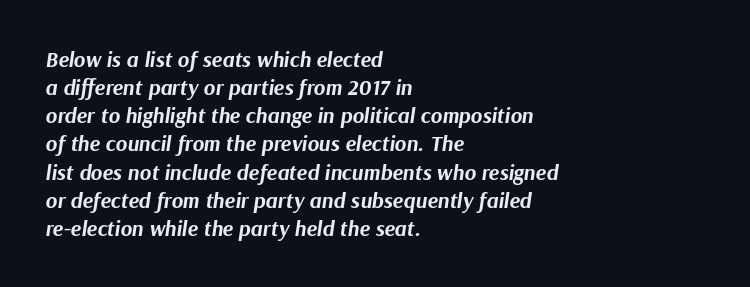
Q: Is the text bold? A: Yes.
Q: Is the text italic (slanted)? A: Yes, it leans right by about 9 degrees.
Q: Is the text underlined? A: No.
Q: How is the paragraph aligned? A: Left-aligned.
Q: Is the spacing between letters normal or unusually wide? A: Normal.
Q: Is the spacing between lines tight, normal or loose? A: Normal.
